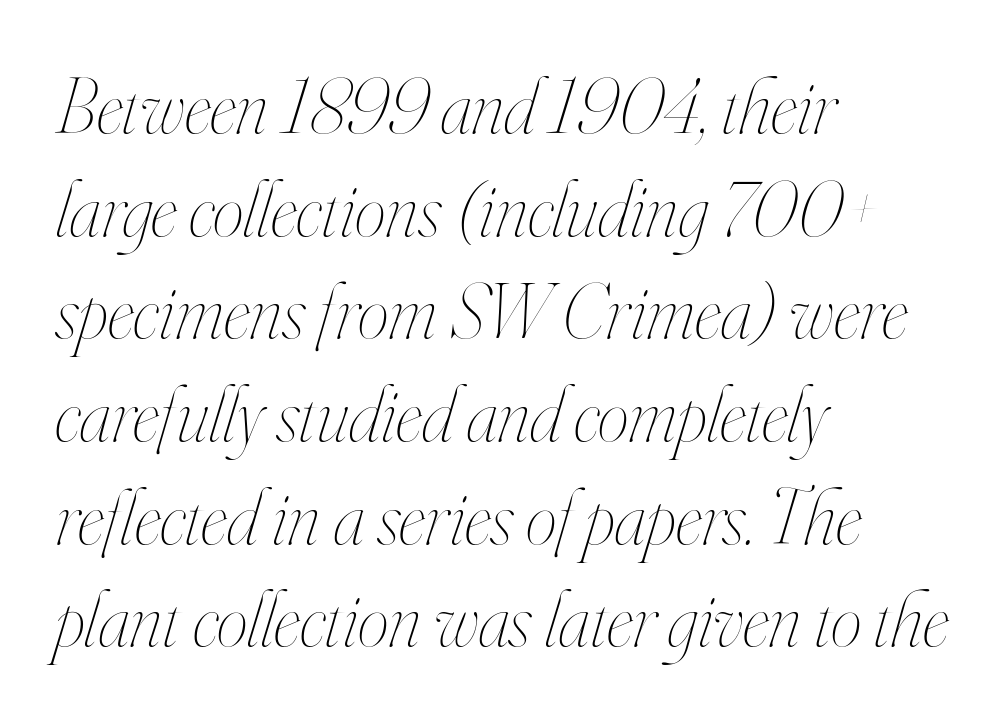
Which margin do the lines hug? The left one — the right edge is uneven. Quick note: underline off. Is this a heavy cut? Hardly; it is regular or lighter. The text carries the slant typical of an italic or oblique font. Summary of vertical rhythm: regular, with standard interline spacing.
